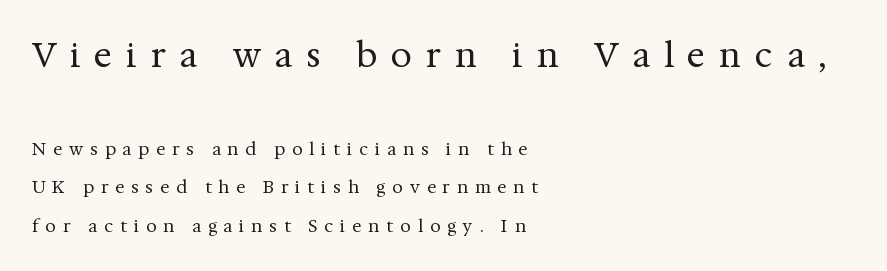
The image shows 34 px regular-weight serif type, upright; set left-aligned, loose line spacing (2.28x), unusually wide letter spacing (+0.41 em), not underlined; the first (top) block is 2.0x larger; medium stroke contrast and a medium x-height.
